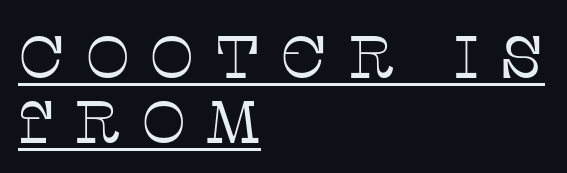
Q: Is the text bold? A: No.
Q: Is the text italic (slanted)? A: No, it is upright.
Q: Is the typeface a serif or a sans-serif typeface? A: Serif.
Q: Is the text underlined? A: Yes.
Q: How is the paragraph aligned? A: Left-aligned.
Q: Is the spacing between letters normal or unusually wide? A: Unusually wide.
Q: Is the spacing between lines tight, normal or loose? A: Tight.
Q: Width (condensed, normal, or wide)? A: Normal.
Q: Stroke contrast? A: Low.
Q: x-height? A: Large.
Q: Monospaced? A: No.
